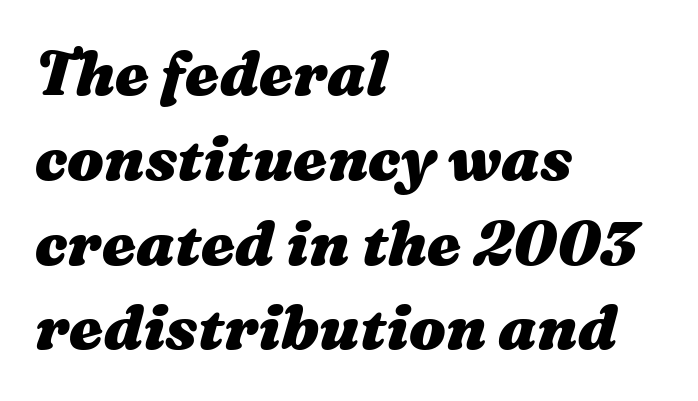
The image shows 61 px heavy, wide type, italic (leaning right); set left-aligned, normal line spacing (1.39x), normal letter spacing, not underlined; medium stroke contrast and a medium x-height.
